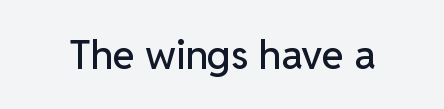
The image shows 40 px sans-serif type, upright; set normal letter spacing, not underlined; low stroke contrast and a medium x-height.
